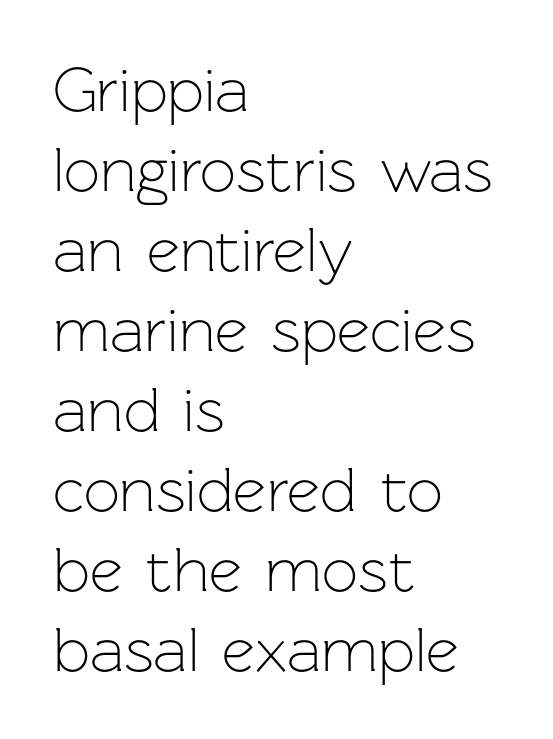
The image shows 64 px light sans-serif type, upright; set left-aligned, normal line spacing (1.25x), normal letter spacing, not underlined; low stroke contrast and a medium x-height.
